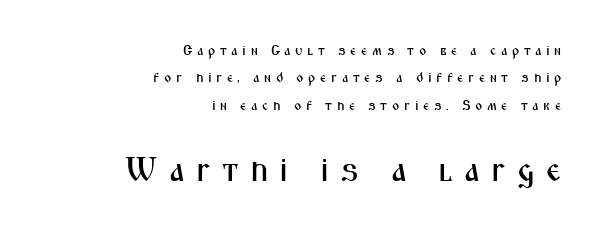
Nobody drew a line under any word here. The type family on display is of the sans-serif kind. The type is letterspaced generously, with wide tracking. Leading: increased.
